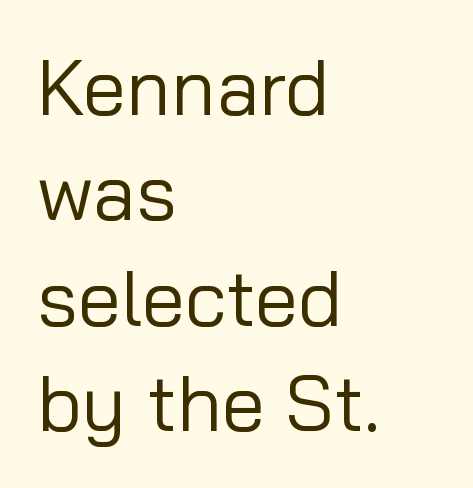
{"serif": "no", "italic": "no", "bold": "no", "weight": "regular", "width": "normal", "stroke_contrast": "low", "x_height": "medium", "monospaced": "no", "underline": "no", "align": "left", "line_spacing": "normal", "line_spacing_ratio": 1.35, "letter_spacing": "normal", "letter_spacing_em": 0.0, "glyph_px": 78}
